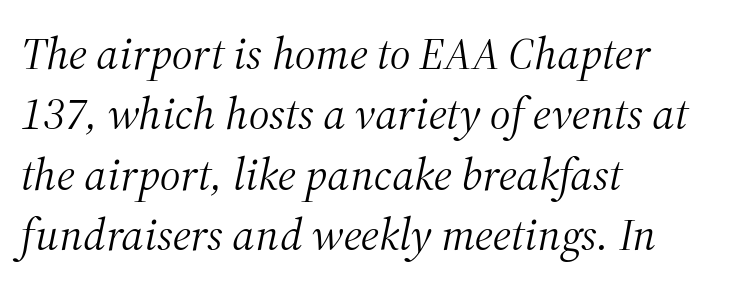
A typesetter would call this proportional, since set widths differ per character. Letter spacing: default. The rendering applies a slant to the glyphs. Are there feet on the stems? There are — it's a serif. Honestly, there is no underline to notice here at all.
